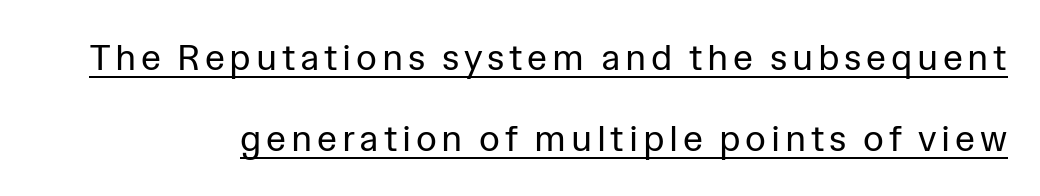
{"serif": "no", "italic": "no", "bold": "no", "weight": "regular", "width": "normal", "stroke_contrast": "low", "x_height": "medium", "monospaced": "no", "underline": "yes", "line_spacing": "loose", "line_spacing_ratio": 2.25, "glyph_px": 36}
